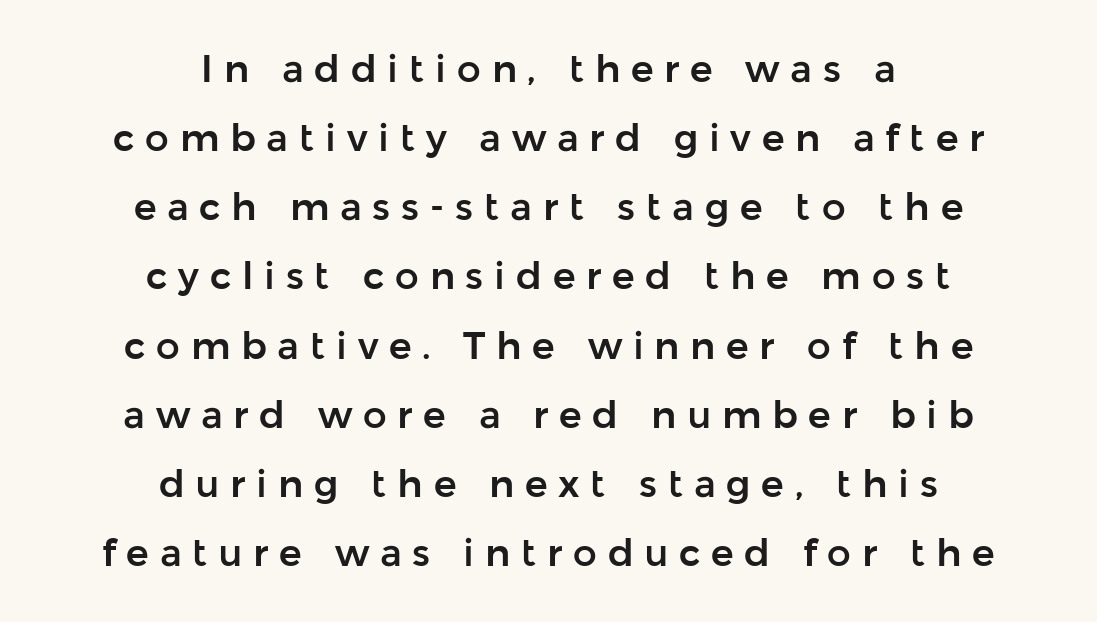
Q: Is the text italic (slanted)? A: No, it is upright.
Q: Is the typeface a serif or a sans-serif typeface? A: Sans-serif.
Q: Is the text underlined? A: No.
Q: How is the paragraph aligned? A: Centered.
Q: Is the spacing between letters normal or unusually wide? A: Unusually wide.
Q: Width (condensed, normal, or wide)? A: Normal.
Q: Stroke contrast? A: Low.
Q: x-height? A: Medium.
Q: Monospaced? A: No.
